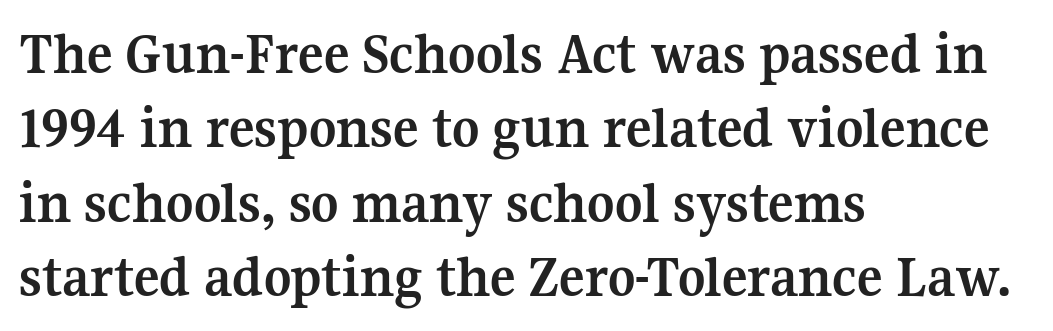
Q: Is the text bold? A: Yes.
Q: Is the text italic (slanted)? A: No, it is upright.
Q: Is the typeface a serif or a sans-serif typeface? A: Serif.
Q: Is the text underlined? A: No.
Q: How is the paragraph aligned? A: Left-aligned.
Q: Is the spacing between letters normal or unusually wide? A: Normal.
Q: Width (condensed, normal, or wide)? A: Normal.
Q: Stroke contrast? A: Medium.
Q: x-height? A: Medium.
Q: Monospaced? A: No.
